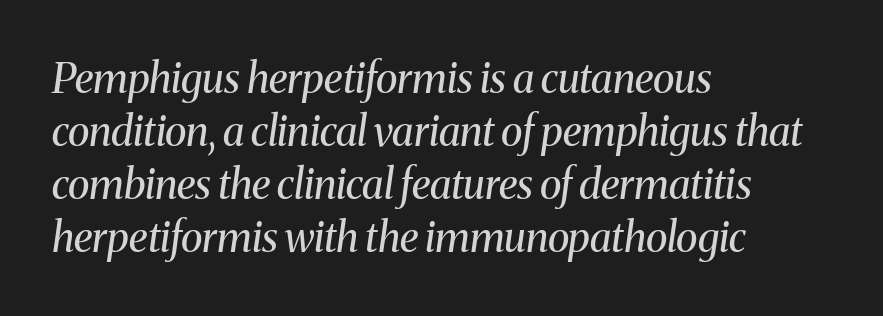
Q: Is the text bold? A: No.
Q: Is the text italic (slanted)? A: Yes, it leans right by about 8 degrees.
Q: Is the typeface a serif or a sans-serif typeface? A: Serif.
Q: Is the text underlined? A: No.
Q: How is the paragraph aligned? A: Left-aligned.
Q: Is the spacing between letters normal or unusually wide? A: Normal.
Q: Is the spacing between lines tight, normal or loose? A: Normal.
Q: Width (condensed, normal, or wide)? A: Normal.
Q: Stroke contrast? A: Medium.
Q: x-height? A: Medium.
Q: Monospaced? A: No.
